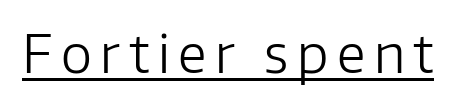
{"serif": "no", "italic": "no", "bold": "no", "weight": "light", "width": "normal", "stroke_contrast": "low", "x_height": "medium", "monospaced": "no", "underline": "yes", "glyph_px": 53}
